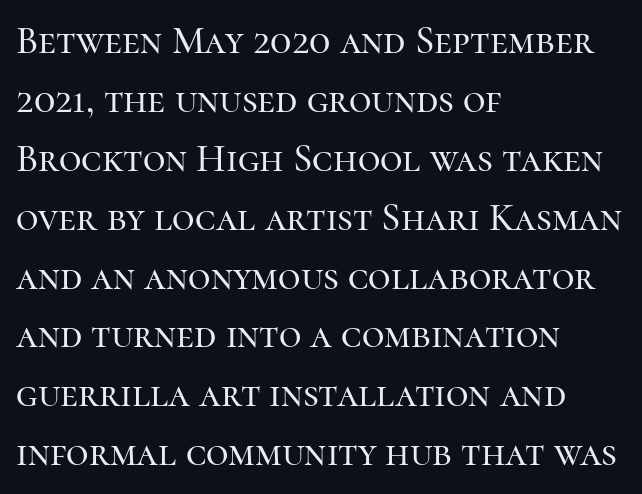
The image shows 39 px serif type, upright; set left-aligned, normal line spacing (1.51x), normal letter spacing, not underlined; high stroke contrast and a medium x-height.
